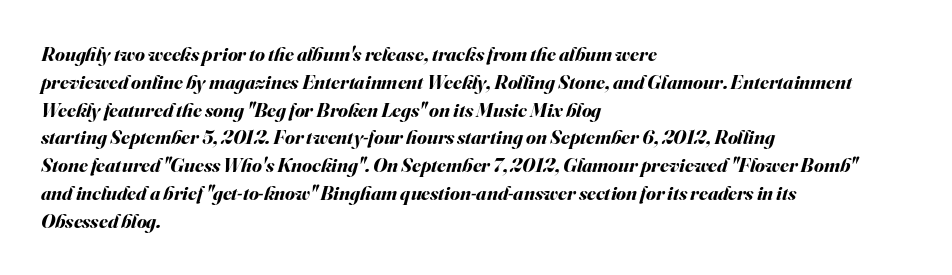
Q: Is the text bold? A: Yes.
Q: Is the text italic (slanted)? A: Yes, it leans right by about 16 degrees.
Q: Is the text underlined? A: No.
Q: How is the paragraph aligned? A: Left-aligned.
Q: Is the spacing between letters normal or unusually wide? A: Normal.
Q: Is the spacing between lines tight, normal or loose? A: Normal.
